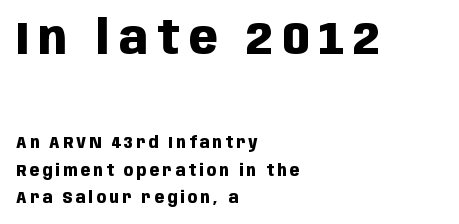
Q: Is the text bold? A: Yes.
Q: Is the text italic (slanted)? A: No, it is upright.
Q: Is the typeface a serif or a sans-serif typeface? A: Sans-serif.
Q: Is the text underlined? A: No.
Q: How is the paragraph aligned? A: Left-aligned.
Q: Is the spacing between letters normal or unusually wide? A: Unusually wide.
Q: Which block of text is set in a larger size, the first (top) or the second (bottom)? A: The first (top) one.
Q: Width (condensed, normal, or wide)? A: Condensed.
Q: Stroke contrast? A: Low.
Q: x-height? A: Large.
Q: Monospaced? A: No.
